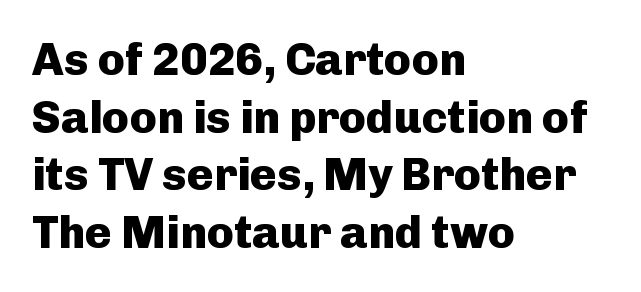
Strong, thick strokes mark this as bold type. In terms of leading, this rendering sits right in the middle. How are the letters spaced? Ordinarily, with no added tracking. Looks like regular typesetting: each glyph gets only the width it needs.
